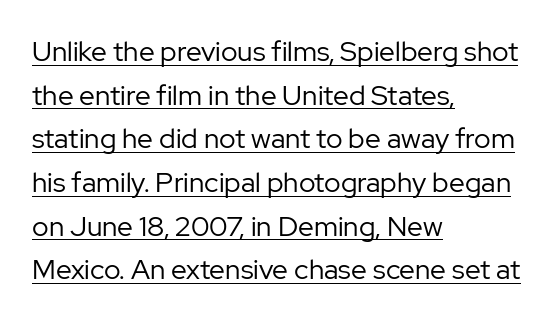
{"serif": "no", "italic": "no", "bold": "no", "weight": "regular", "width": "normal", "stroke_contrast": "low", "x_height": "medium", "monospaced": "no", "underline": "yes", "align": "left", "line_spacing": "normal", "line_spacing_ratio": 1.56, "letter_spacing": "normal", "letter_spacing_em": 0.0, "glyph_px": 28}
